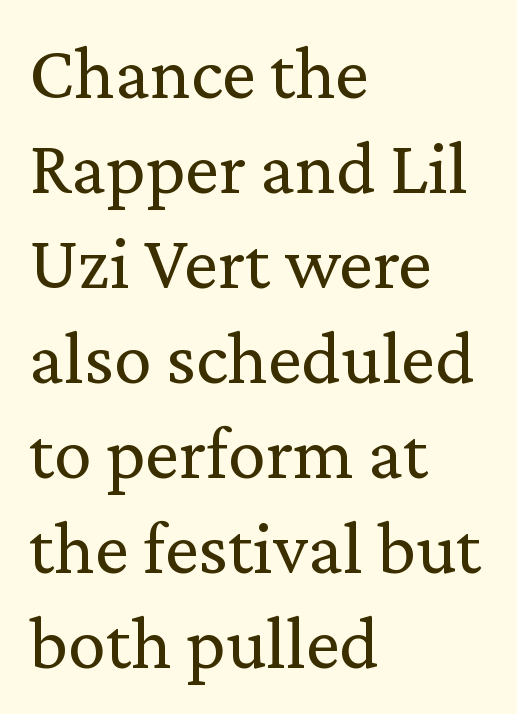
Q: Is the text bold? A: No.
Q: Is the text italic (slanted)? A: No, it is upright.
Q: Is the typeface a serif or a sans-serif typeface? A: Serif.
Q: Is the text underlined? A: No.
Q: How is the paragraph aligned? A: Left-aligned.
Q: Is the spacing between letters normal or unusually wide? A: Normal.
Q: Is the spacing between lines tight, normal or loose? A: Normal.
Q: Width (condensed, normal, or wide)? A: Normal.
Q: Stroke contrast? A: Medium.
Q: x-height? A: Medium.
Q: Monospaced? A: No.
